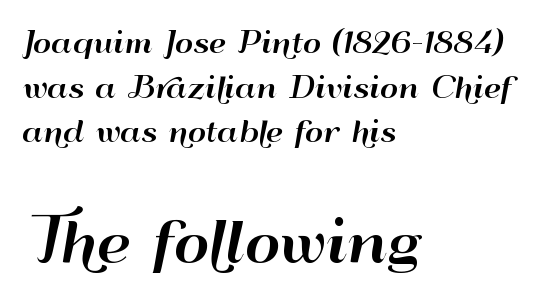
Q: Is the text italic (slanted)? A: Yes.
Q: Is the typeface a serif or a sans-serif typeface? A: Sans-serif.
Q: Is the text underlined? A: No.
Q: How is the paragraph aligned? A: Left-aligned.
Q: Is the spacing between letters normal or unusually wide? A: Normal.
Q: Is the spacing between lines tight, normal or loose? A: Normal.
Q: Which block of text is set in a larger size, the first (top) or the second (bottom)? A: The second (bottom) one.
Q: Width (condensed, normal, or wide)? A: Wide.
Q: Stroke contrast? A: High.
Q: x-height? A: Small.
Q: Monospaced? A: No.
